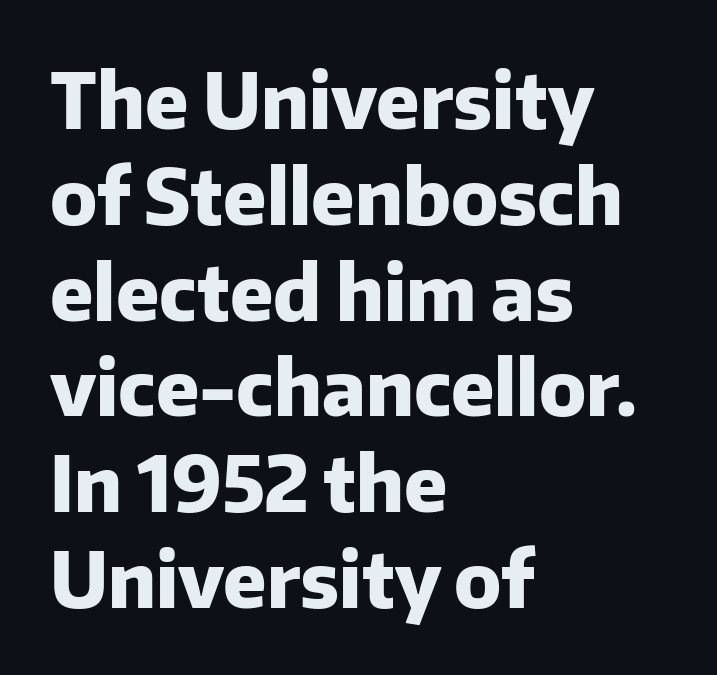
Leading matches the norm, producing a regular column. Decoration check: the copy has no underline. Pretty heavy lettering here — definitely bold. Nothing unusual about the tracking: characters are spaced as the font intends. No feet cap the strokes, marking this as sans-serif type. Do the characters align in a grid? No, the font is proportional.
